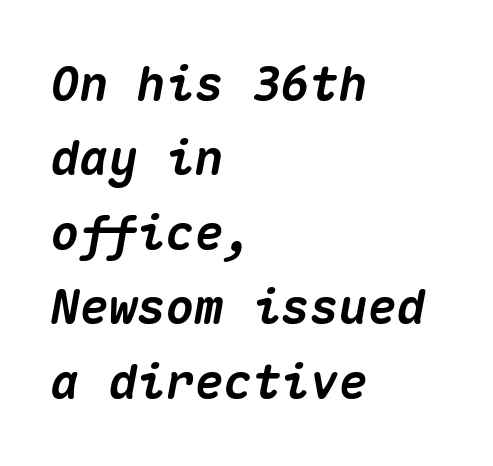
Q: Is the text bold? A: Yes.
Q: Is the text italic (slanted)? A: Yes, it leans right by about 10 degrees.
Q: Is the text underlined? A: No.
Q: How is the paragraph aligned? A: Left-aligned.
Q: Is the spacing between letters normal or unusually wide? A: Normal.
Q: Is the spacing between lines tight, normal or loose? A: Normal.
Q: Width (condensed, normal, or wide)? A: Normal.
Q: Stroke contrast? A: Medium.
Q: x-height? A: Medium.
Q: Monospaced? A: Yes.
